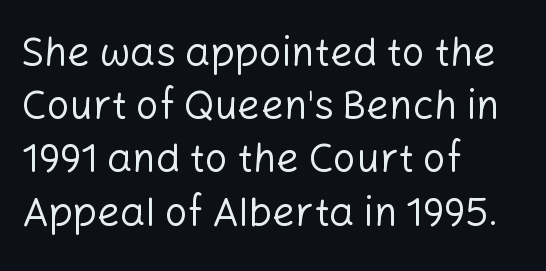
{"serif": "no", "italic": "no", "bold": "no", "weight": "regular", "width": "normal", "stroke_contrast": "low", "x_height": "medium", "monospaced": "no", "underline": "no", "align": "left", "line_spacing": "normal", "line_spacing_ratio": 1.33, "letter_spacing": "normal", "letter_spacing_em": 0.0, "glyph_px": 40}
